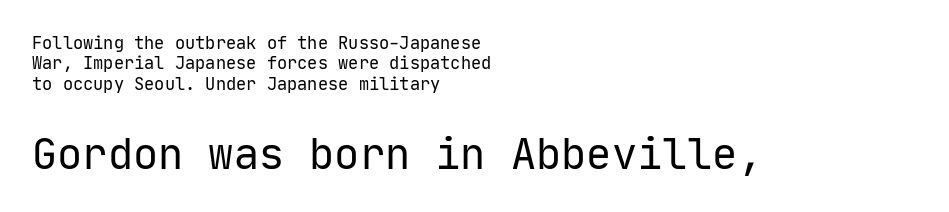
The image shows 42 px regular-weight sans-serif type, upright, monospaced; set left-aligned, line spacing 1.2x, normal letter spacing, not underlined; the second (bottom) block is 2.47x larger; low stroke contrast and a medium x-height.
